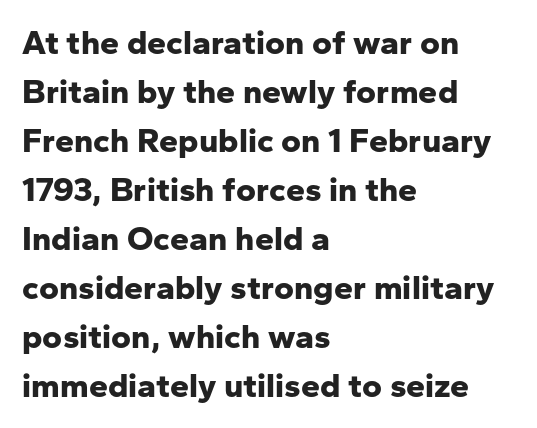
{"serif": "no", "italic": "no", "bold": "yes", "weight": "bold", "width": "normal", "stroke_contrast": "low", "x_height": "medium", "monospaced": "no", "underline": "no", "align": "left", "line_spacing": "normal", "line_spacing_ratio": 1.44, "letter_spacing": "normal", "letter_spacing_em": 0.0, "glyph_px": 34}
